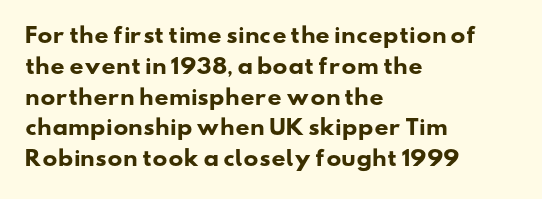
If you drew a ruler down the left edge, every line would touch it. Honestly, the letter spacing is just normal — you wouldn't notice it. These lines sit exactly where default settings would place them. Descenders hang freely into open space. Bold? Absolutely — the strokes are thick and heavy.
